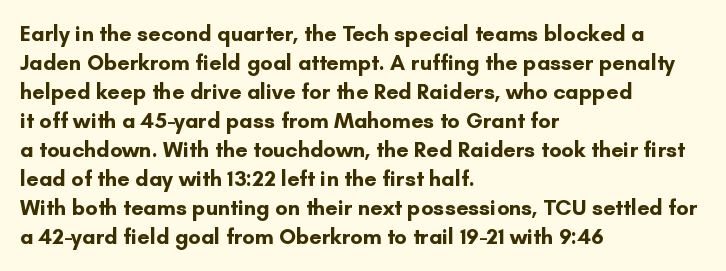
{"italic": "no", "bold": "yes", "underline": "no", "align": "left", "line_spacing": "normal", "line_spacing_ratio": 1.32, "letter_spacing": "normal", "letter_spacing_em": 0.0, "glyph_px": 22}
